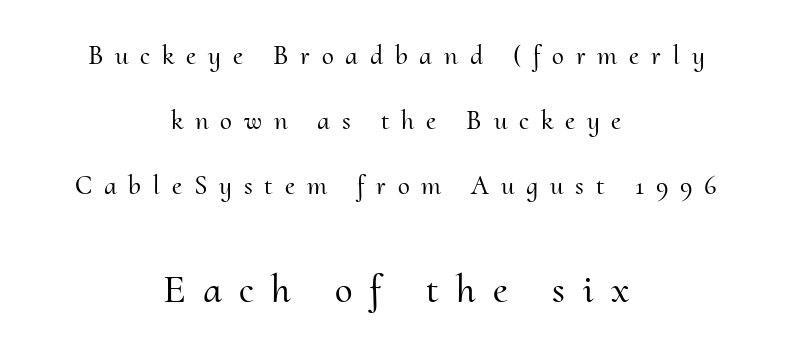
No word sits above an underline. A typesetter would call this proportional, since set widths differ per character. Does the lettering tilt? It doesn't — this is upright. Whoever set this chose breathing room over compactness in the vertical rhythm.
